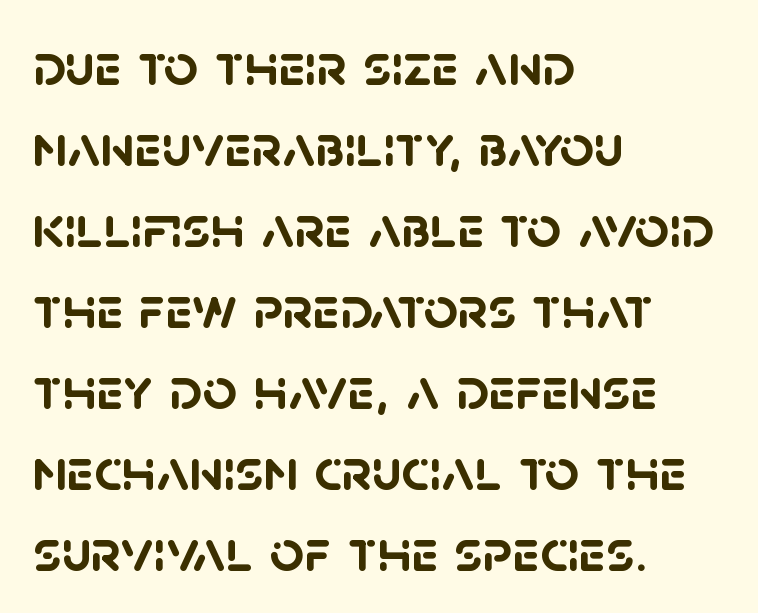
Q: Is the text bold? A: Yes.
Q: Is the typeface a serif or a sans-serif typeface? A: Sans-serif.
Q: Is the text underlined? A: No.
Q: How is the paragraph aligned? A: Left-aligned.
Q: Is the spacing between letters normal or unusually wide? A: Normal.
Q: Is the spacing between lines tight, normal or loose? A: Normal.
Q: Width (condensed, normal, or wide)? A: Normal.
Q: Stroke contrast? A: Low.
Q: x-height? A: Large.
Q: Monospaced? A: No.
